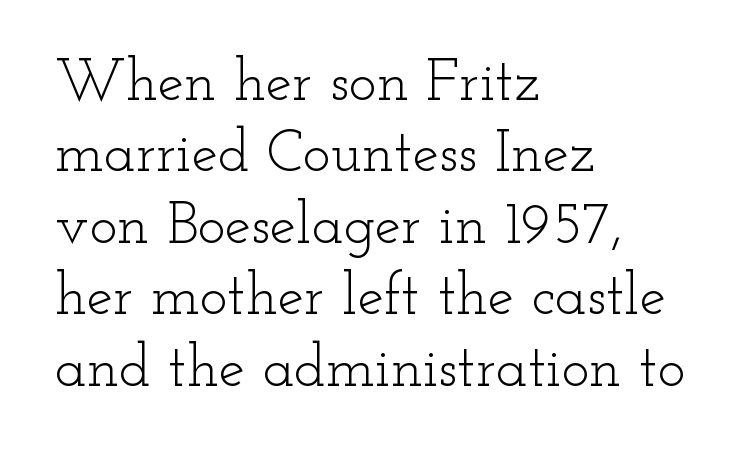
The image shows 59 px light, wide serif type, upright; set left-aligned, line spacing 1.21x, normal letter spacing, not underlined; low stroke contrast and a small x-height.
